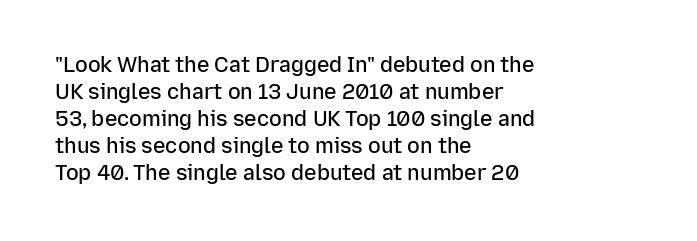
The typography opts for an upright posture over an oblique one. The typesetting leans somewhat heavy: a semibold. Look at the tracking — it's just the regular setting, nothing added. Bare-footed words on every line. Summary of vertical rhythm: regular, with standard interline spacing. The paragraph shown leans on its left margin.
